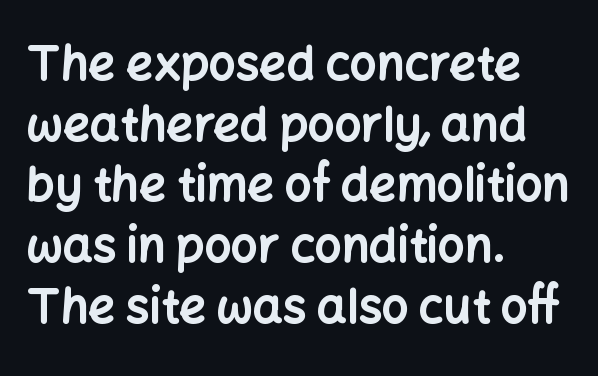
Is the type bold? Yes — the strokes are clearly thick and heavy. The space beneath each line is pristine and unruled. Proportional: the letters do not fall into vertical columns. This rendering leaves character spacing at its baseline value. The leading is moderate, giving the passage an even texture.
